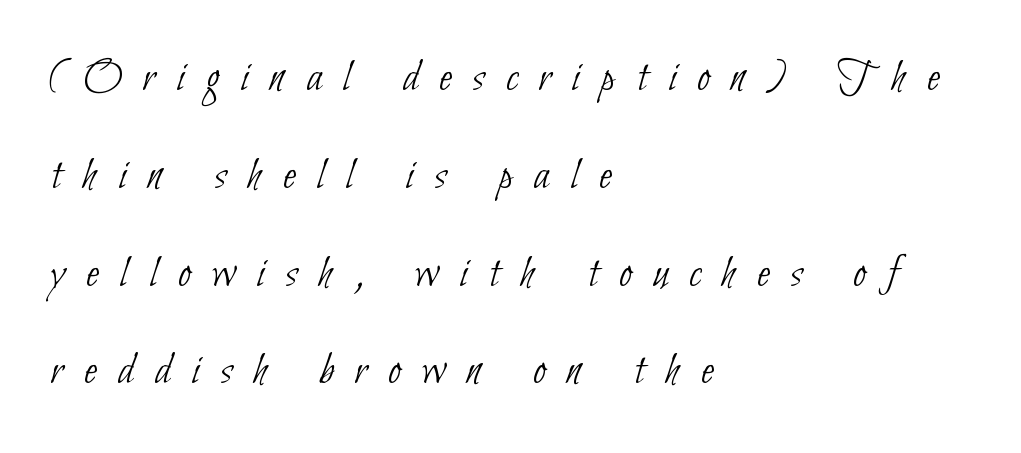
The image shows 47 px thin, condensed sans-serif type; set left-aligned, loose line spacing (2.08x), unusually wide letter spacing (+0.45 em), not underlined; low stroke contrast and a small x-height.
